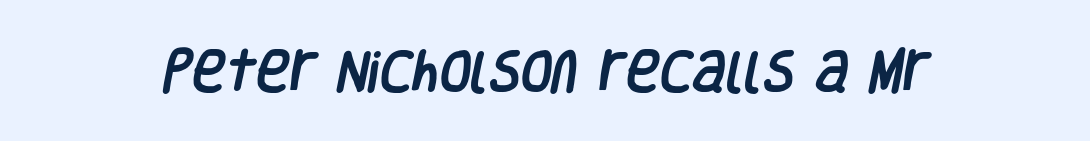
Decoration check: the copy has no underline. How are the letters spaced? Ordinarily, with no added tracking. This is sans-serif lettering, the kind often seen on screens and signage. Note the varied advance widths — an 'i' is clearly narrower than an 'm'.
